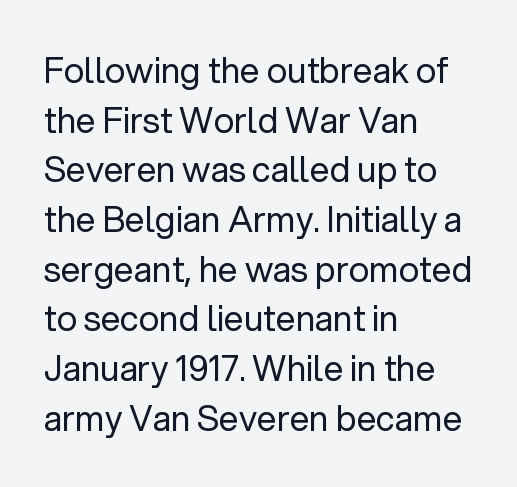
{"serif": "no", "italic": "no", "bold": "no", "weight": "regular", "width": "normal", "stroke_contrast": "low", "x_height": "medium", "monospaced": "no", "underline": "no", "align": "left", "line_spacing": "normal", "line_spacing_ratio": 1.42, "letter_spacing": "normal", "letter_spacing_em": 0.0, "glyph_px": 35}
